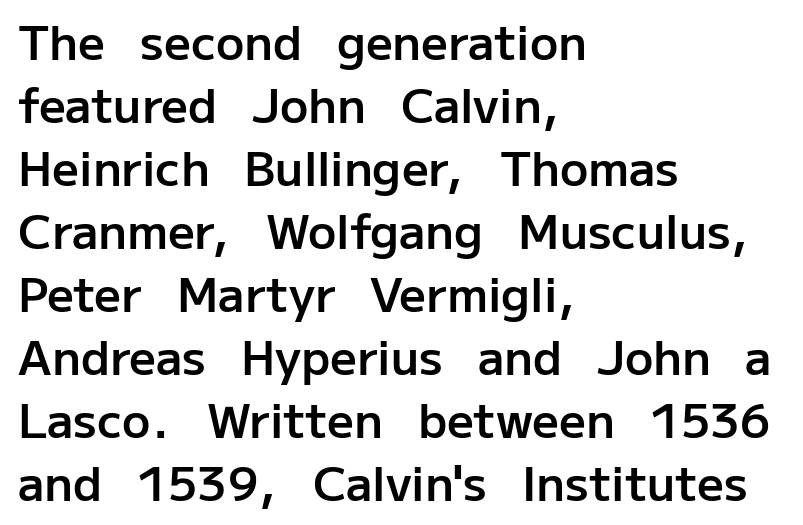
The lines in this sample share a left origin and differ only in where they stop. Characters follow at the spacing the type designer built in. Look at the bottom of the vertical strokes: they stop flat, with no serifs. Words float on clear page, feet unadorned.
